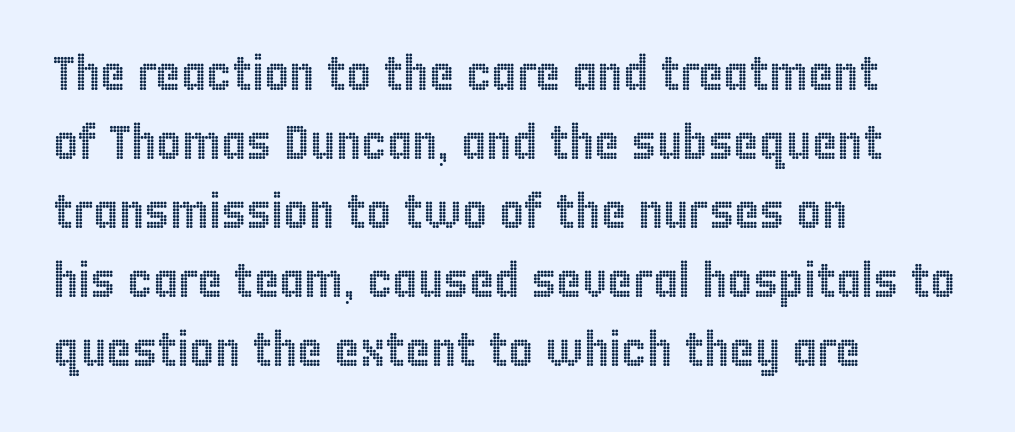
The image shows 48 px condensed type, upright; set left-aligned, normal line spacing (1.44x), normal letter spacing, not underlined; a large x-height.
